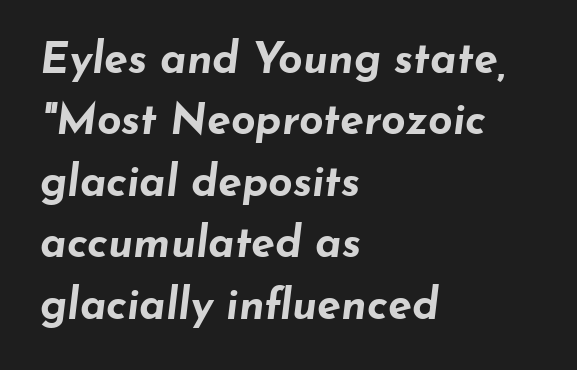
Q: Is the text bold? A: Yes.
Q: Is the text italic (slanted)? A: Yes, it leans right by about 7 degrees.
Q: Is the text underlined? A: No.
Q: How is the paragraph aligned? A: Left-aligned.
Q: Is the spacing between letters normal or unusually wide? A: Normal.
Q: Is the spacing between lines tight, normal or loose? A: Normal.
Q: Width (condensed, normal, or wide)? A: Wide.
Q: Stroke contrast? A: Low.
Q: x-height? A: Small.
Q: Monospaced? A: No.
